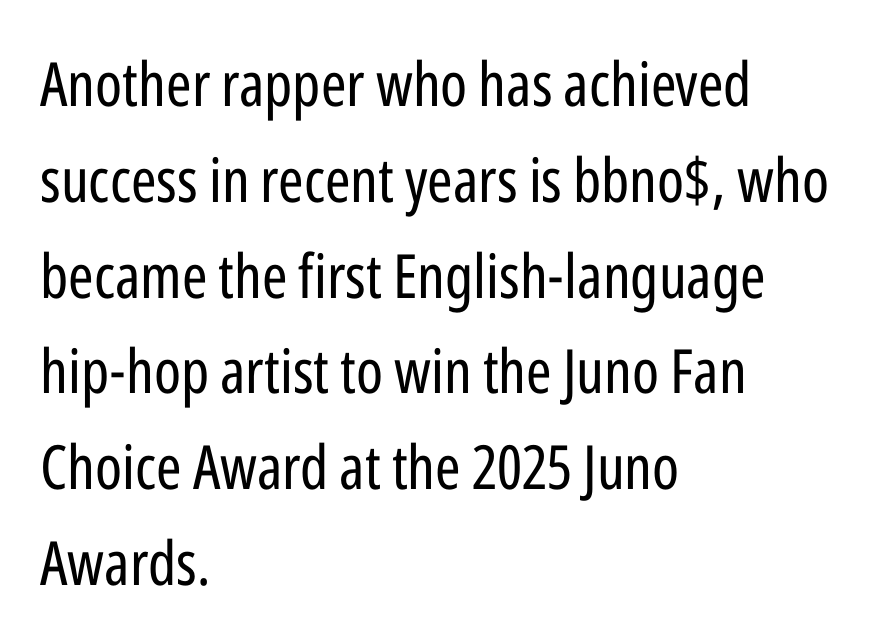
{"serif": "no", "italic": "no", "bold": "no", "weight": "regular", "width": "condensed", "stroke_contrast": "low", "x_height": "medium", "monospaced": "no", "underline": "no", "align": "left", "line_spacing": "normal", "line_spacing_ratio": 1.57, "letter_spacing": "normal", "letter_spacing_em": 0.0, "glyph_px": 61}
